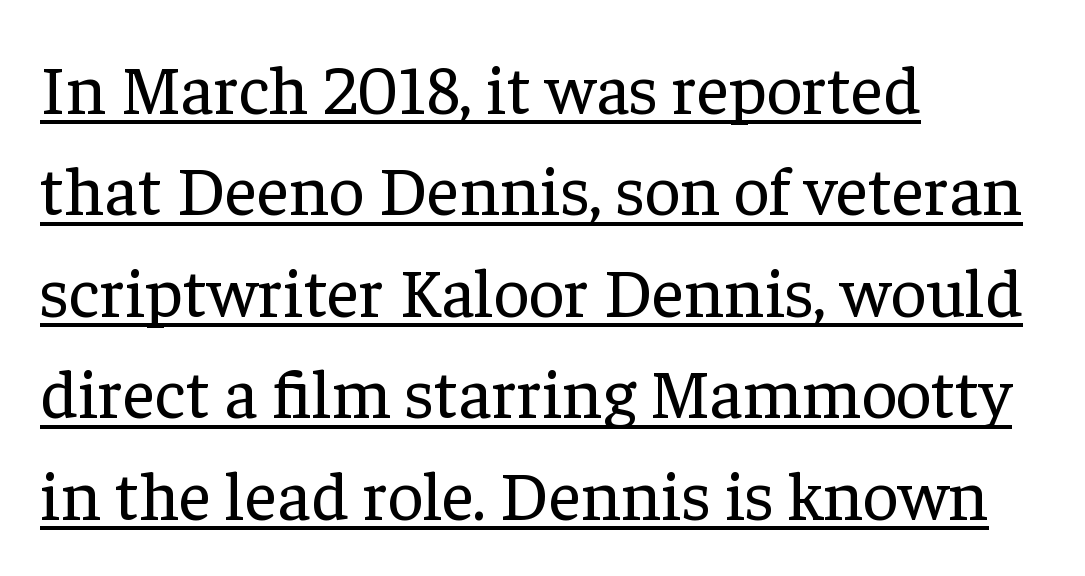
The letterforms sit at book weight or below. These lines stack with their left ends in a neat column. The rendering uses natural spacing where letterforms have individual widths. The face used here is seriffed, in the tradition of book romans. The letterforms sit shoulder to shoulder at normal distance.
